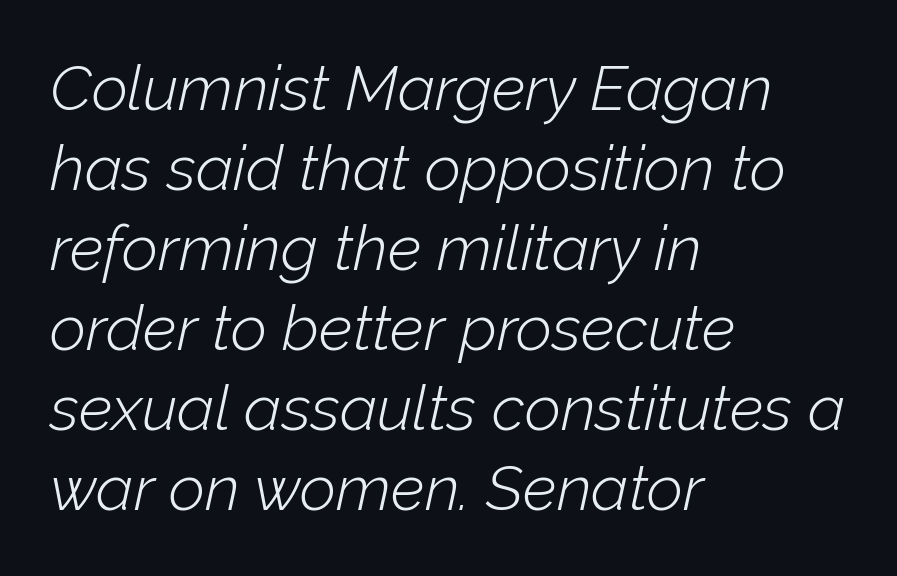
Vertically, the passage feels balanced, rows spaced as you'd expect. The words here are not underlined. Does the copy run flush right? No — it runs flush left. These lines were composed using italics.
